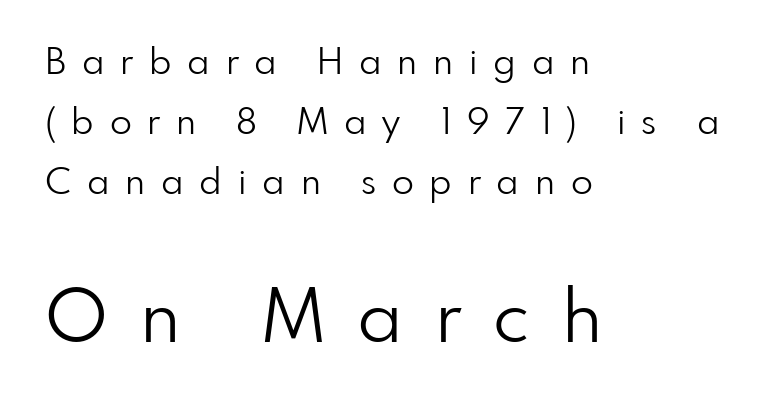
{"serif": "no", "italic": "no", "bold": "no", "weight": "light", "width": "normal", "stroke_contrast": "low", "x_height": "small", "monospaced": "no", "underline": "no", "align": "left", "line_spacing": "normal", "line_spacing_ratio": 1.67, "letter_spacing": "wide", "letter_spacing_em": 0.44, "larger_block": "second", "size_ratio": 2.03, "glyph_px": 73}
